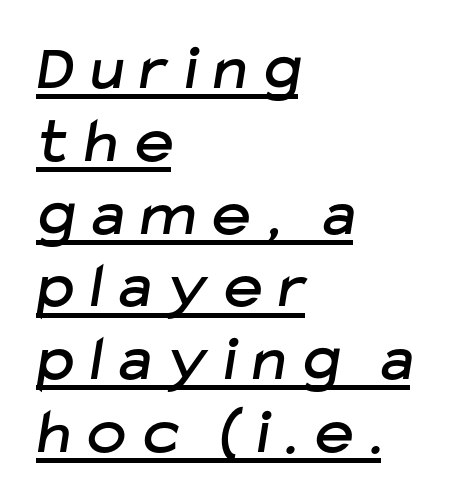
Q: Is the typeface a serif or a sans-serif typeface? A: Sans-serif.
Q: Is the text underlined? A: Yes.
Q: How is the paragraph aligned? A: Left-aligned.
Q: Is the spacing between letters normal or unusually wide? A: Unusually wide.
Q: Is the spacing between lines tight, normal or loose? A: Tight.
Q: Width (condensed, normal, or wide)? A: Normal.
Q: Stroke contrast? A: Low.
Q: x-height? A: Medium.
Q: Monospaced? A: No.
